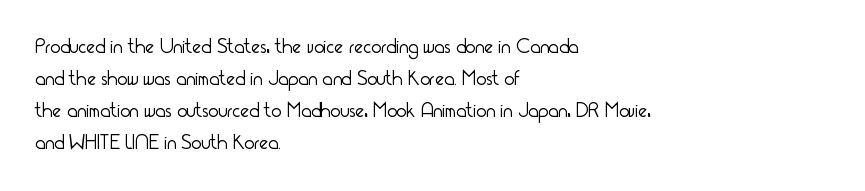
Is the block centered? No — it sits flush against the left margin. Honestly, the row spacing looks completely unremarkable. Check under the words: just untouched page. Ascenders rise straight up at ninety degrees. Nobody touched the tracking dial on this one.
